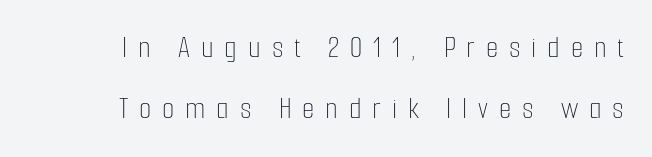
Lines of text with bare space underneath. Does extra space separate the letters? Yes, quite a lot of it. Does the copy run flush right? Yes — the right margin is perfectly even. A light-to-regular cut is what we see here. This sample has the flowing, uneven cadence of proportional lettering. This sample trades compactness for vertical openness between lines.
